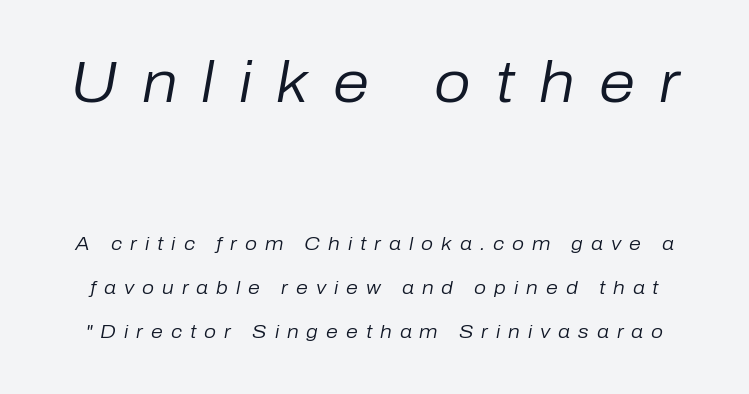
Q: Is the text bold? A: No.
Q: Is the text italic (slanted)? A: Yes, it leans right by about 10 degrees.
Q: Is the text underlined? A: No.
Q: Is the spacing between letters normal or unusually wide? A: Unusually wide.
Q: Is the spacing between lines tight, normal or loose? A: Loose.
Q: Which block of text is set in a larger size, the first (top) or the second (bottom)? A: The first (top) one.
Q: Width (condensed, normal, or wide)? A: Normal.
Q: Stroke contrast? A: Low.
Q: x-height? A: Medium.
Q: Monospaced? A: No.
